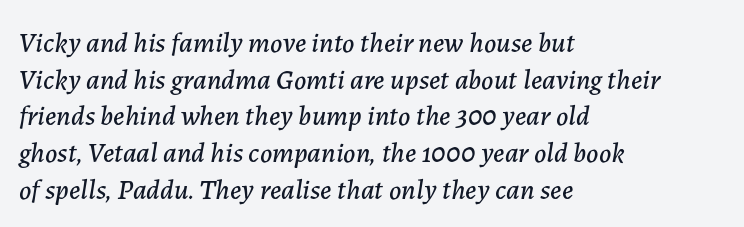
{"italic": "yes", "lean": "right", "slant_degrees": 7, "width": "normal", "stroke_contrast": "low", "x_height": "medium", "monospaced": "no", "underline": "no", "align": "left", "line_spacing": "normal", "line_spacing_ratio": 1.31, "letter_spacing": "normal", "letter_spacing_em": 0.0, "glyph_px": 28}
